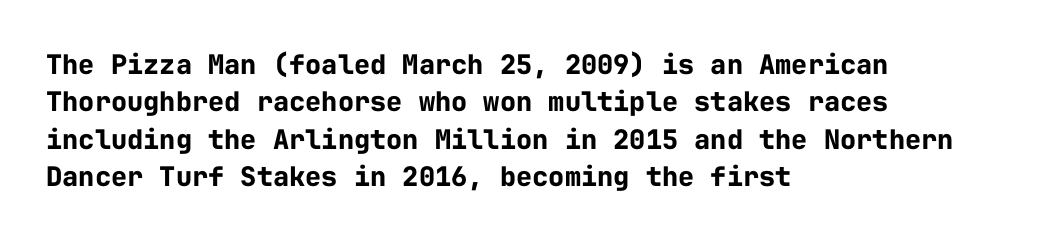
The image shows 27 px bold type, upright; set left-aligned, normal line spacing (1.38x), normal letter spacing, not underlined.
